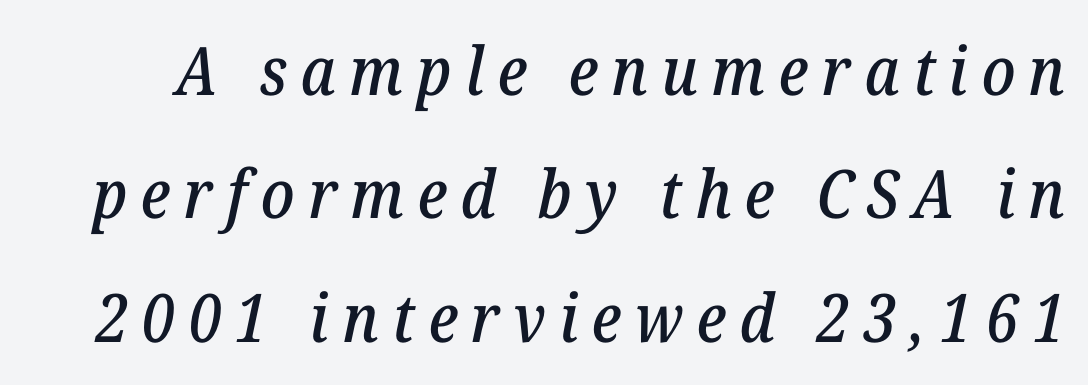
{"serif": "yes", "italic": "yes", "lean": "right", "slant_degrees": 12, "width": "normal", "stroke_contrast": "low", "x_height": "medium", "monospaced": "no", "underline": "no", "line_spacing_ratio": 1.84, "letter_spacing": "wide", "letter_spacing_em": 0.2, "glyph_px": 67}
